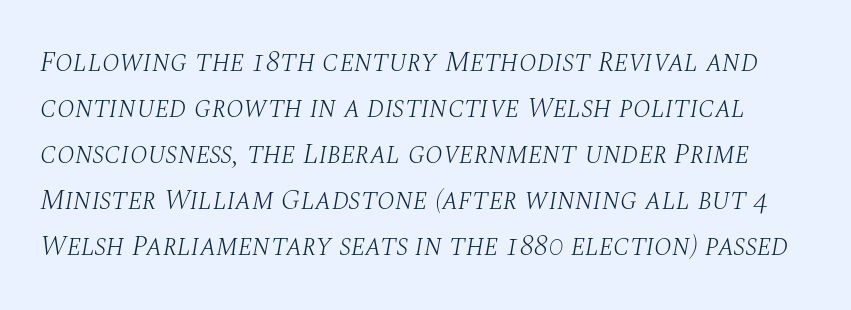
{"serif": "yes", "italic": "yes", "lean": "right", "slant_degrees": 10, "bold": "no", "weight": "light", "width": "normal", "stroke_contrast": "medium", "x_height": "large", "monospaced": "no", "underline": "no", "line_spacing": "normal", "line_spacing_ratio": 1.59, "letter_spacing": "normal", "letter_spacing_em": 0.0, "glyph_px": 29}
